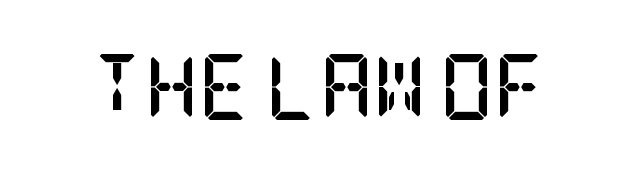
The image shows 66 px semibold, condensed serif type, upright; set normal letter spacing, not underlined; low stroke contrast and a large x-height.
